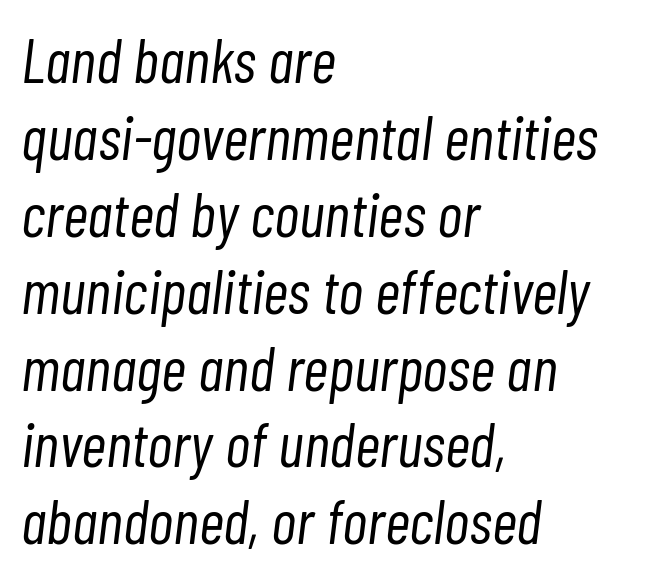
The image shows 62 px light, condensed type, italic (leaning right); set left-aligned, line spacing 1.24x, normal letter spacing, not underlined; low stroke contrast and a medium x-height.
